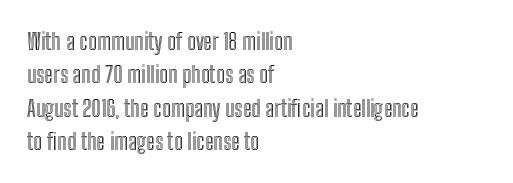
Q: Is the text italic (slanted)? A: No, it is upright.
Q: Is the text underlined? A: No.
Q: How is the paragraph aligned? A: Left-aligned.
Q: Is the spacing between letters normal or unusually wide? A: Normal.
Q: Is the spacing between lines tight, normal or loose? A: Normal.
